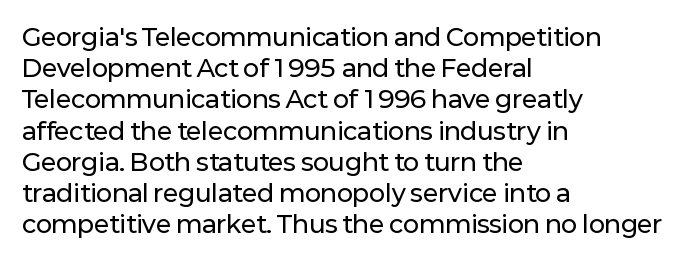
Q: Is the text italic (slanted)? A: No, it is upright.
Q: Is the text underlined? A: No.
Q: How is the paragraph aligned? A: Left-aligned.
Q: Is the spacing between letters normal or unusually wide? A: Normal.
Q: Is the spacing between lines tight, normal or loose? A: Normal.
